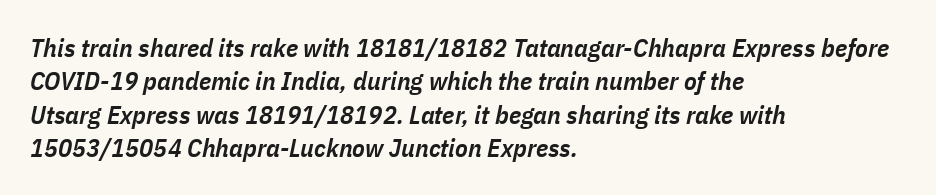
Q: Is the text bold? A: Semi-bold.
Q: Is the text italic (slanted)? A: Yes, it leans right by about 11 degrees.
Q: Is the text underlined? A: No.
Q: How is the paragraph aligned? A: Left-aligned.
Q: Is the spacing between letters normal or unusually wide? A: Normal.
Q: Is the spacing between lines tight, normal or loose? A: Normal.
